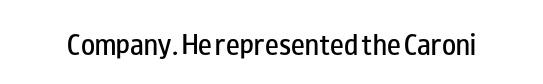
The image shows 23 px text type, upright; set normal letter spacing, not underlined.
